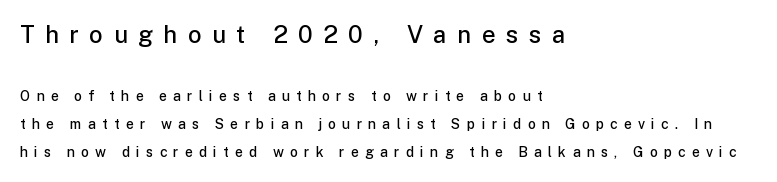
{"italic": "no", "bold": "semi", "underline": "no", "align": "left", "line_spacing": "loose", "line_spacing_ratio": 2.0, "letter_spacing": "wide", "letter_spacing_em": 0.44, "larger_block": "first", "size_ratio": 1.71, "glyph_px": 24}
